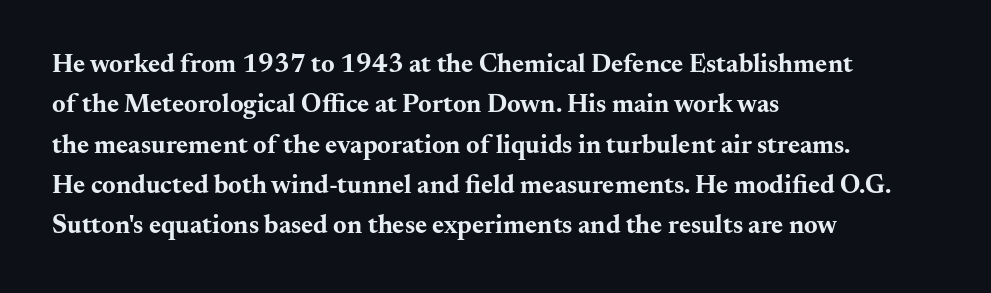
{"italic": "no", "bold": "yes", "underline": "no", "align": "left", "line_spacing": "normal", "line_spacing_ratio": 1.55, "letter_spacing": "normal", "letter_spacing_em": 0.0, "glyph_px": 26}
